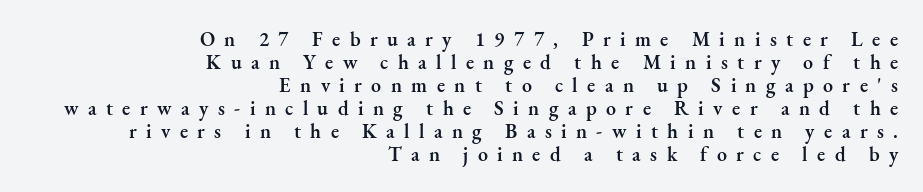
Q: Is the text bold? A: Semi-bold.
Q: Is the text italic (slanted)? A: No, it is upright.
Q: Is the text underlined? A: No.
Q: How is the paragraph aligned? A: Right-aligned.
Q: Is the spacing between letters normal or unusually wide? A: Unusually wide.
Q: Is the spacing between lines tight, normal or loose? A: Tight.
